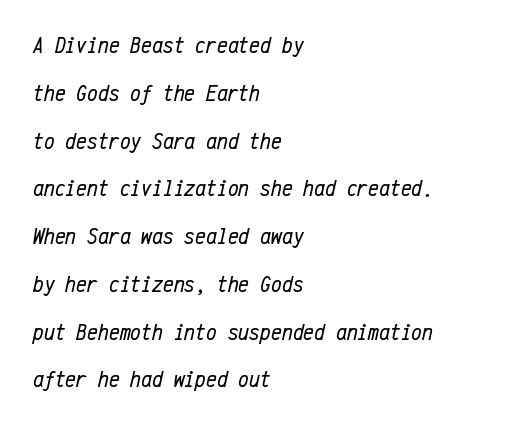
Q: Is the text bold? A: No.
Q: Is the text italic (slanted)? A: Yes, it leans right by about 12 degrees.
Q: Is the text underlined? A: No.
Q: How is the paragraph aligned? A: Left-aligned.
Q: Is the spacing between letters normal or unusually wide? A: Normal.
Q: Is the spacing between lines tight, normal or loose? A: Loose.
